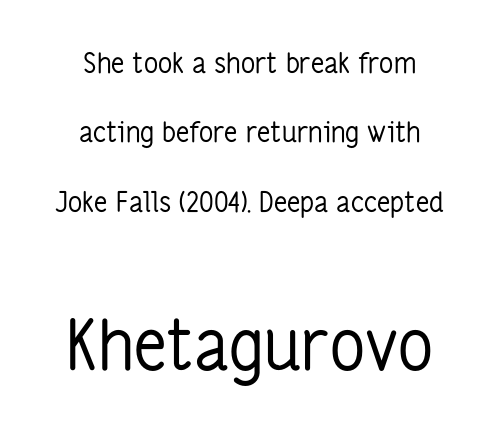
Q: Is the text bold? A: No.
Q: Is the text italic (slanted)? A: No, it is upright.
Q: Is the typeface a serif or a sans-serif typeface? A: Sans-serif.
Q: Is the text underlined? A: No.
Q: Is the spacing between letters normal or unusually wide? A: Normal.
Q: Is the spacing between lines tight, normal or loose? A: Loose.
Q: Which block of text is set in a larger size, the first (top) or the second (bottom)? A: The second (bottom) one.
Q: Width (condensed, normal, or wide)? A: Condensed.
Q: Stroke contrast? A: Low.
Q: x-height? A: Medium.
Q: Monospaced? A: No.
